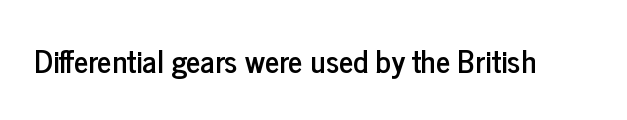
Note the varied advance widths — an 'i' is clearly narrower than an 'm'. Clear beneath every line of the passage. These lines keep a tight, regular rhythm from letter to letter. This is roman type, the default non-slanted kind.
